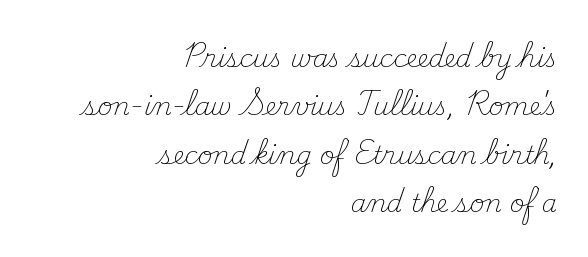
Q: Is the text bold? A: No.
Q: Is the text italic (slanted)? A: Yes.
Q: Is the text underlined? A: No.
Q: How is the paragraph aligned? A: Right-aligned.
Q: Is the spacing between letters normal or unusually wide? A: Normal.
Q: Is the spacing between lines tight, normal or loose? A: Loose.
